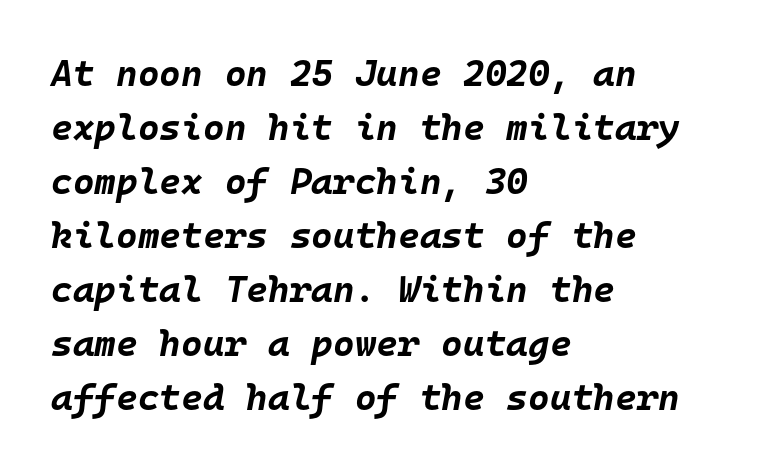
Q: Is the text bold? A: Yes.
Q: Is the text italic (slanted)? A: Yes, it leans right by about 10 degrees.
Q: Is the text underlined? A: No.
Q: How is the paragraph aligned? A: Left-aligned.
Q: Is the spacing between letters normal or unusually wide? A: Normal.
Q: Is the spacing between lines tight, normal or loose? A: Normal.
Q: Width (condensed, normal, or wide)? A: Normal.
Q: Stroke contrast? A: Low.
Q: x-height? A: Large.
Q: Monospaced? A: Yes.
